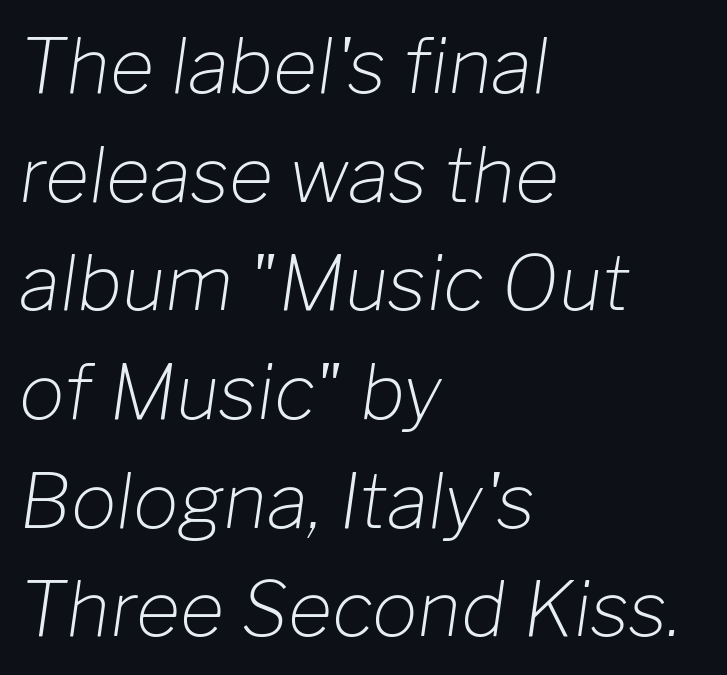
Q: Is the text bold? A: No.
Q: Is the text italic (slanted)? A: Yes, it leans right by about 8 degrees.
Q: Is the text underlined? A: No.
Q: How is the paragraph aligned? A: Left-aligned.
Q: Is the spacing between letters normal or unusually wide? A: Normal.
Q: Is the spacing between lines tight, normal or loose? A: Normal.
Q: Width (condensed, normal, or wide)? A: Normal.
Q: Stroke contrast? A: Low.
Q: x-height? A: Medium.
Q: Monospaced? A: No.
